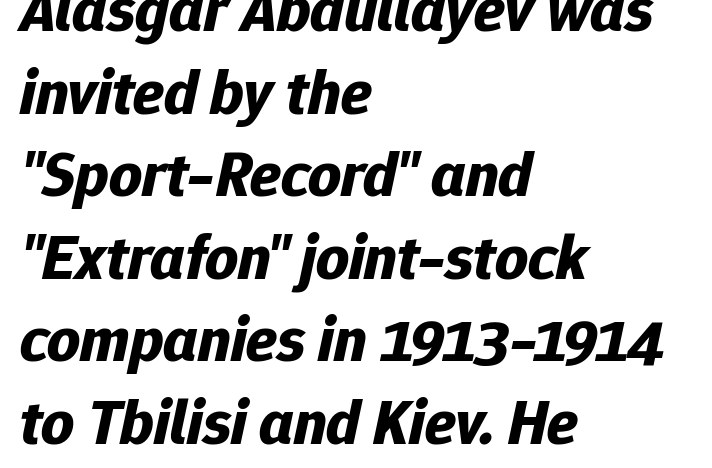
Q: Is the text bold? A: Yes.
Q: Is the text italic (slanted)? A: Yes, it leans right by about 12 degrees.
Q: Is the text underlined? A: No.
Q: How is the paragraph aligned? A: Left-aligned.
Q: Is the spacing between letters normal or unusually wide? A: Normal.
Q: Is the spacing between lines tight, normal or loose? A: Normal.
Q: Width (condensed, normal, or wide)? A: Normal.
Q: Stroke contrast? A: Low.
Q: x-height? A: Medium.
Q: Monospaced? A: No.
